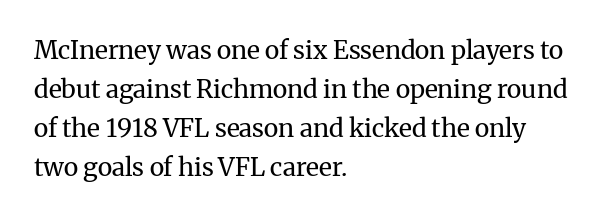
The space between consecutive lines is moderate. In terms of letterspacing, this is plain default setting. This rendering features lettering with no underline. Is the stroke heavy? The answer is a plain regular-or-lighter.
